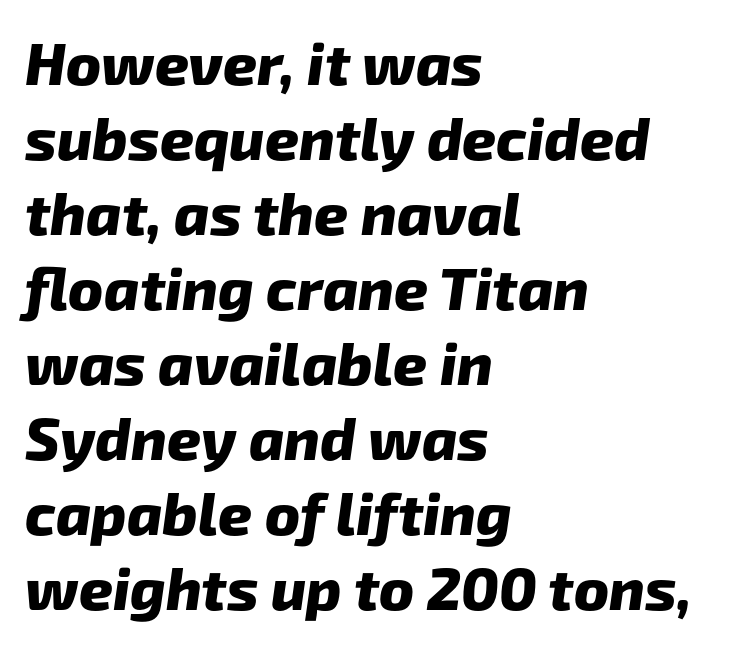
The line-height multiplier appears to be the usual default. Caption: multi-line text, flush left, ragged right. A typesetter would call this proportional, since set widths differ per character. Beneath every word, the page is bare. The rendering keeps characters at their native spacing.
